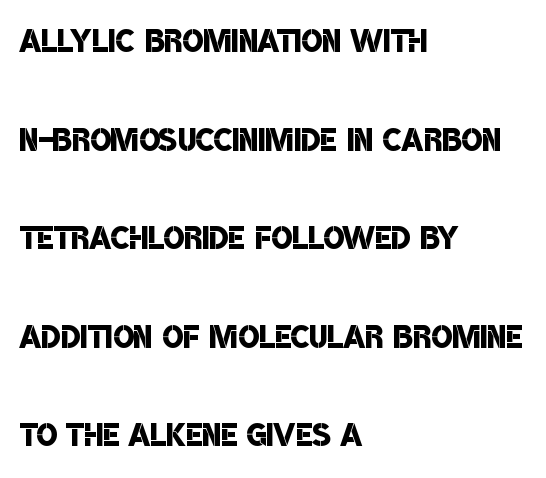
Does the weight exceed regular? Yes, but only to semibold. These lines are composed in type without serifs. The face used here is proportionally spaced, like ordinary book or web type. What's the leading like? Stretched, with rows far apart. Visually the block forms a straight wall on the left and a jagged coastline on the right.
